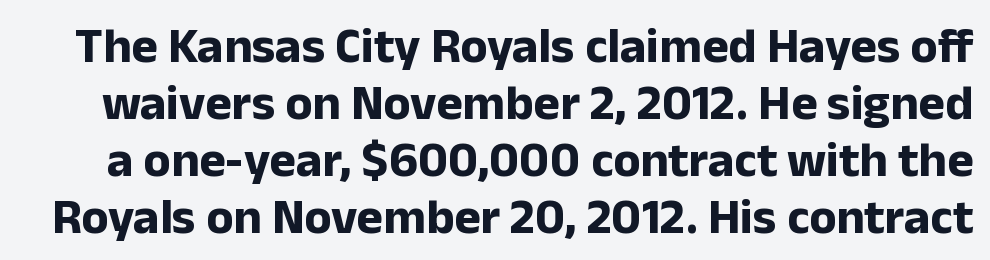
{"serif": "no", "italic": "no", "bold": "yes", "weight": "bold", "width": "normal", "stroke_contrast": "low", "x_height": "medium", "monospaced": "no", "underline": "no", "line_spacing": "tight", "line_spacing_ratio": 1.14, "letter_spacing": "normal", "letter_spacing_em": 0.0, "glyph_px": 50}
